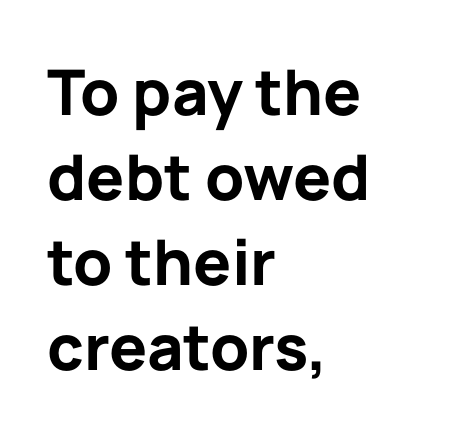
{"serif": "no", "italic": "no", "bold": "yes", "weight": "bold", "width": "normal", "stroke_contrast": "low", "x_height": "medium", "monospaced": "no", "underline": "no", "align": "left", "line_spacing": "normal", "line_spacing_ratio": 1.35, "letter_spacing": "normal", "letter_spacing_em": 0.0, "glyph_px": 63}
